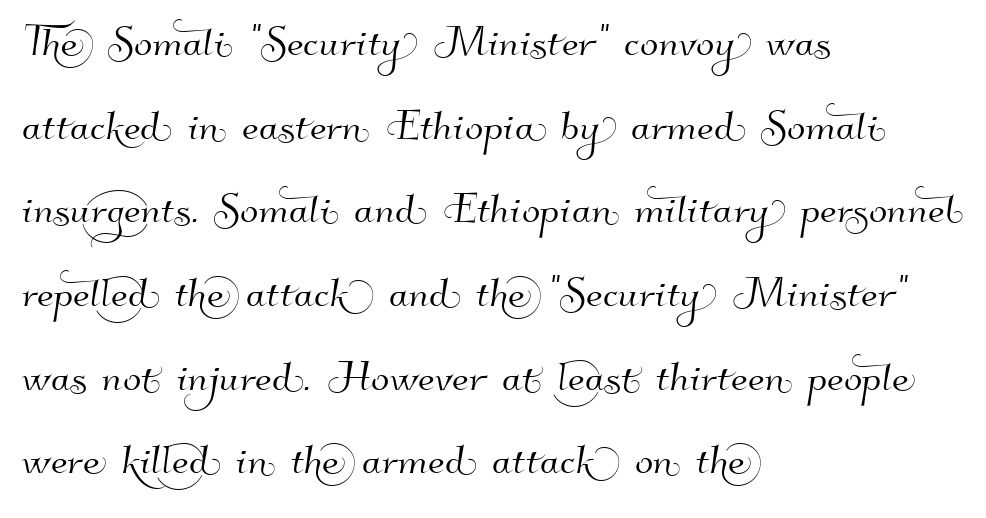
{"serif": "no", "width": "normal", "stroke_contrast": "high", "x_height": "small", "monospaced": "no", "underline": "no", "align": "left", "line_spacing": "normal", "line_spacing_ratio": 1.55, "letter_spacing": "normal", "letter_spacing_em": 0.0, "glyph_px": 54}
